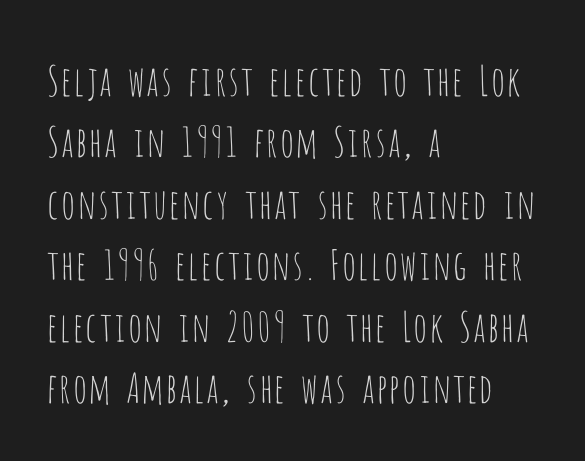
{"serif": "no", "italic": "no", "bold": "no", "weight": "thin", "width": "condensed", "stroke_contrast": "low", "x_height": "large", "monospaced": "no", "underline": "no", "align": "left", "line_spacing": "normal", "line_spacing_ratio": 1.5, "letter_spacing": "normal", "letter_spacing_em": 0.0, "glyph_px": 41}
